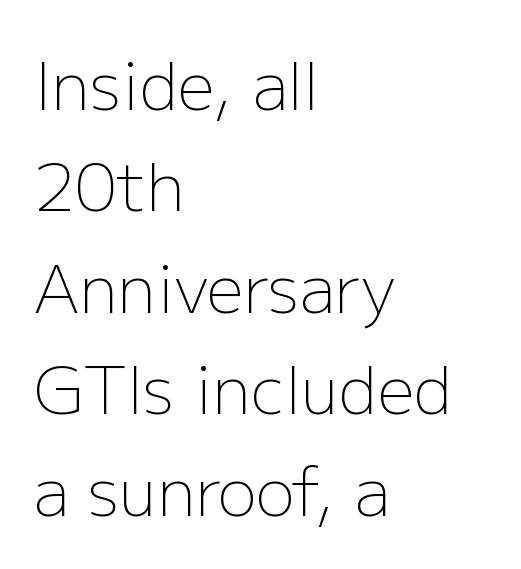
{"serif": "no", "italic": "no", "bold": "no", "weight": "light", "width": "normal", "stroke_contrast": "low", "x_height": "medium", "monospaced": "no", "underline": "no", "align": "left", "line_spacing": "normal", "line_spacing_ratio": 1.56, "letter_spacing": "normal", "letter_spacing_em": 0.0, "glyph_px": 65}
